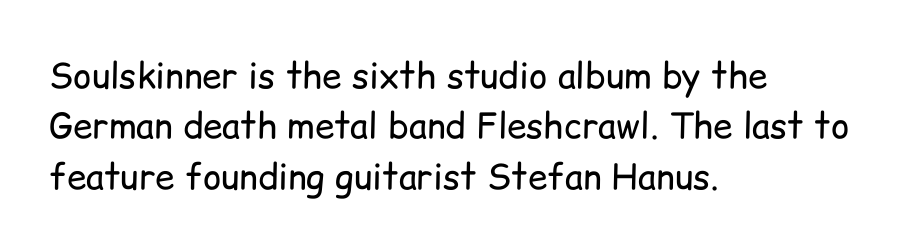
Q: Is the text bold? A: No.
Q: Is the text italic (slanted)? A: No, it is upright.
Q: Is the typeface a serif or a sans-serif typeface? A: Sans-serif.
Q: Is the text underlined? A: No.
Q: How is the paragraph aligned? A: Left-aligned.
Q: Is the spacing between letters normal or unusually wide? A: Normal.
Q: Is the spacing between lines tight, normal or loose? A: Normal.
Q: Width (condensed, normal, or wide)? A: Normal.
Q: Stroke contrast? A: Low.
Q: x-height? A: Medium.
Q: Monospaced? A: No.
